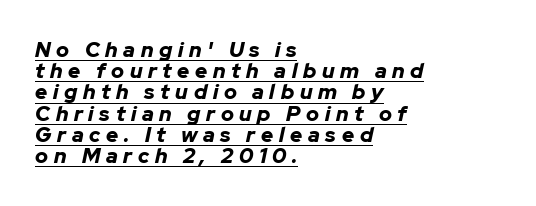
A dark, heavy texture on the line: the type is bold. Vertical spacing — tight. How are the letters spaced? Widely, with obvious added tracking. The typography opts for an oblique posture over an upright one.
